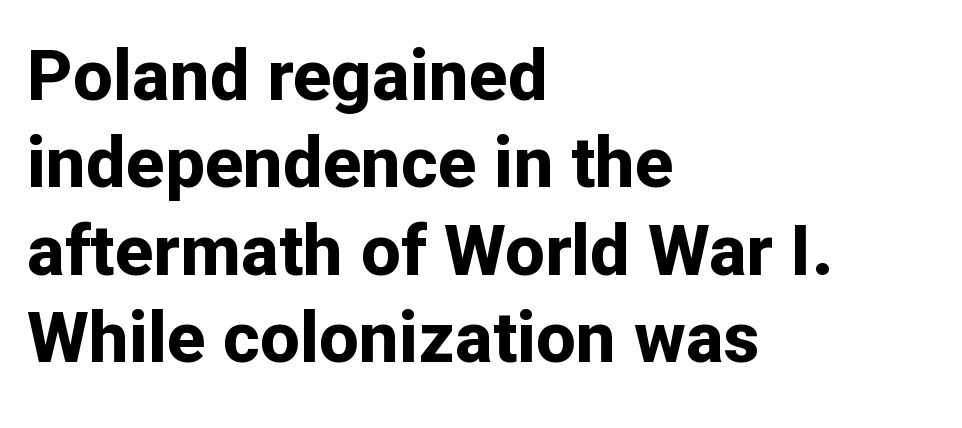
{"serif": "no", "italic": "no", "bold": "yes", "weight": "bold", "width": "normal", "stroke_contrast": "low", "x_height": "medium", "monospaced": "no", "underline": "no", "align": "left", "line_spacing_ratio": 1.23, "letter_spacing": "normal", "letter_spacing_em": 0.0, "glyph_px": 71}
